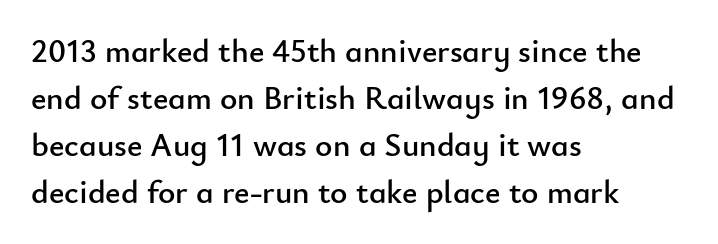
Look at the bottom of the vertical strokes: they stop flat, with no serifs. The paragraph has a hard left edge and a soft right edge. Do the characters align in a grid? No, the font is proportional. Bare-footed words on every line. Every character sits straight up, as roman type does.
